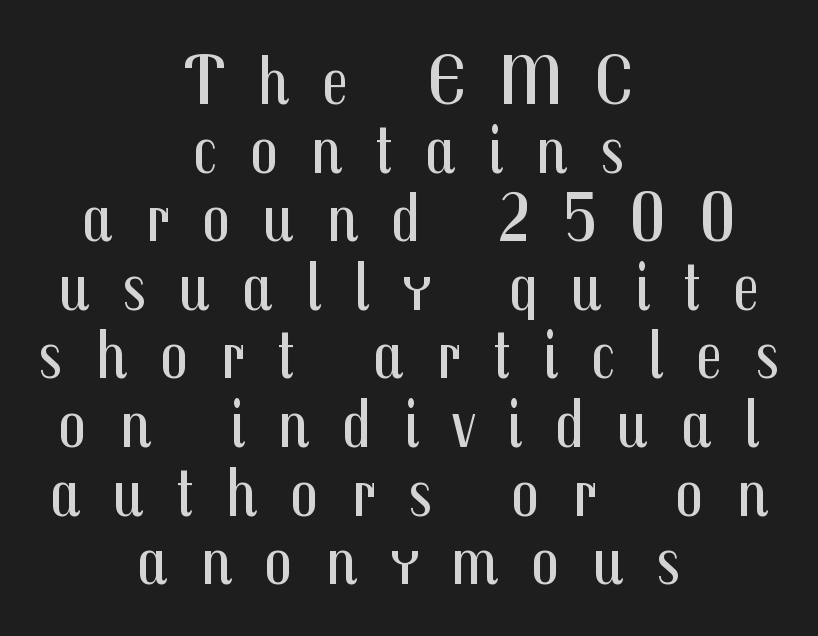
Q: Is the text bold? A: No.
Q: Is the text italic (slanted)? A: No, it is upright.
Q: Is the typeface a serif or a sans-serif typeface? A: Sans-serif.
Q: Is the text underlined? A: No.
Q: How is the paragraph aligned? A: Centered.
Q: Is the spacing between letters normal or unusually wide? A: Unusually wide.
Q: Is the spacing between lines tight, normal or loose? A: Tight.
Q: Width (condensed, normal, or wide)? A: Condensed.
Q: Stroke contrast? A: Medium.
Q: x-height? A: Medium.
Q: Monospaced? A: No.
